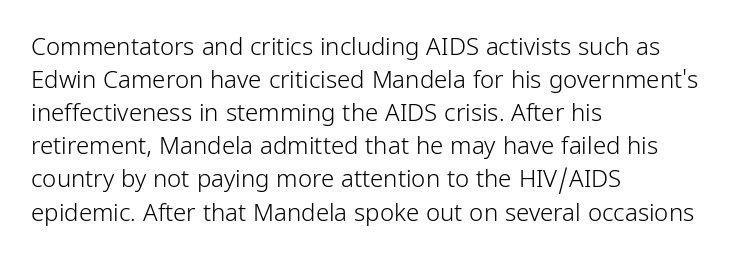
{"italic": "no", "bold": "no", "underline": "no", "align": "left", "line_spacing": "normal", "line_spacing_ratio": 1.38, "letter_spacing": "normal", "letter_spacing_em": 0.0, "glyph_px": 24}
